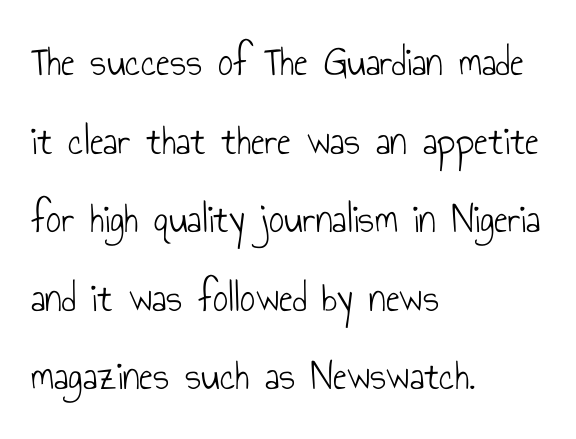
The image shows 42 px light, condensed sans-serif type, upright; set left-aligned, line spacing 1.87x, normal letter spacing, not underlined; low stroke contrast and a small x-height.
